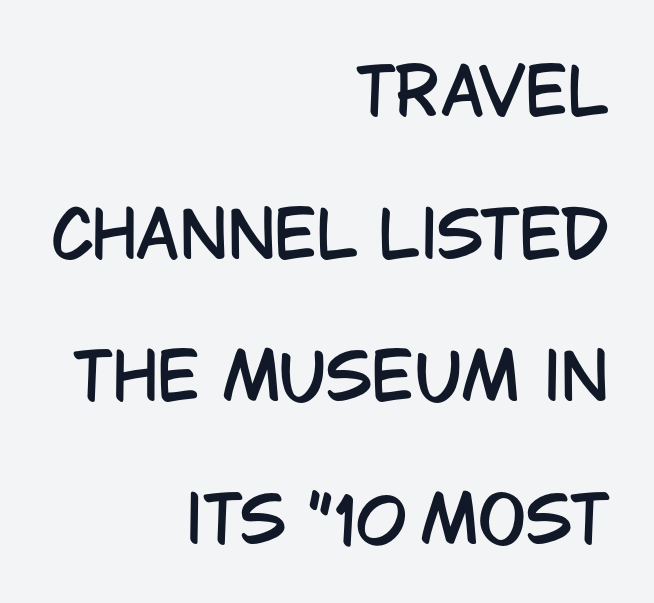
{"serif": "no", "italic": "no", "width": "condensed", "stroke_contrast": "low", "x_height": "large", "monospaced": "no", "underline": "no", "align": "right", "line_spacing": "loose", "line_spacing_ratio": 2.23, "letter_spacing": "normal", "letter_spacing_em": 0.0, "glyph_px": 64}
